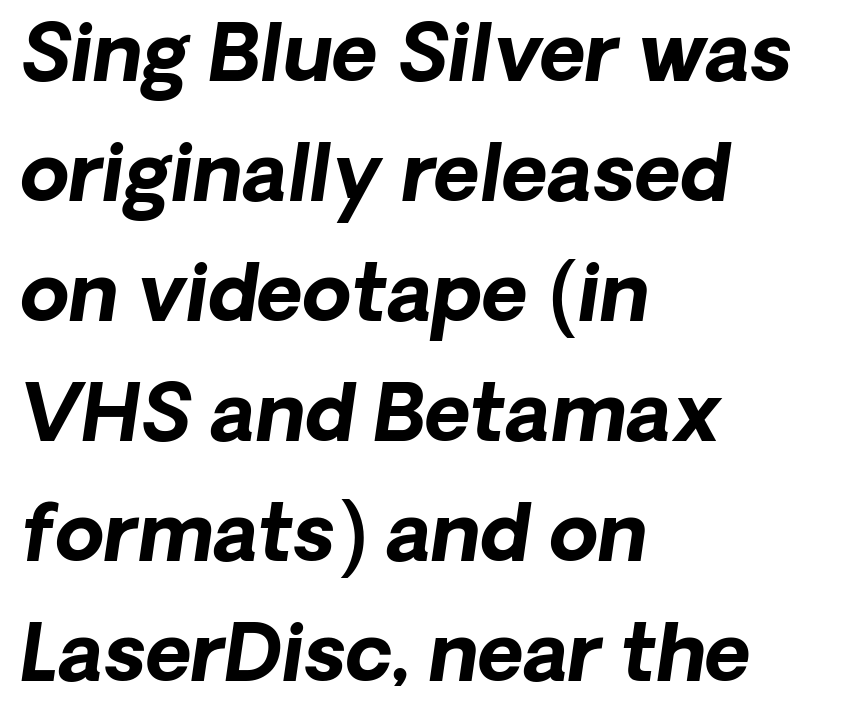
{"serif": "no", "bold": "yes", "weight": "bold", "width": "normal", "stroke_contrast": "low", "x_height": "medium", "monospaced": "no", "underline": "no", "align": "left", "line_spacing": "normal", "line_spacing_ratio": 1.52, "letter_spacing": "normal", "letter_spacing_em": 0.0, "glyph_px": 79}
